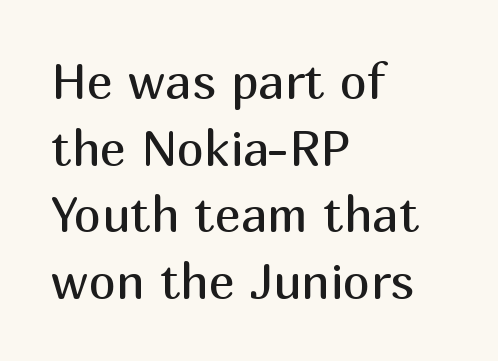
{"serif": "no", "italic": "no", "bold": "no", "weight": "regular", "width": "normal", "stroke_contrast": "medium", "x_height": "medium", "monospaced": "no", "underline": "no", "align": "left", "line_spacing": "normal", "line_spacing_ratio": 1.36, "letter_spacing": "normal", "letter_spacing_em": 0.0, "glyph_px": 49}
